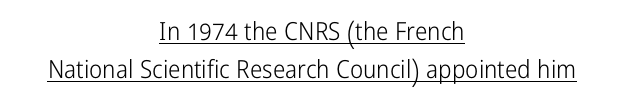
The leading is moderate, giving the passage an even texture. Posture: vertical. You could call the tracking neutral — neither tight nor loose. What decoration does the sample have? An underline.
